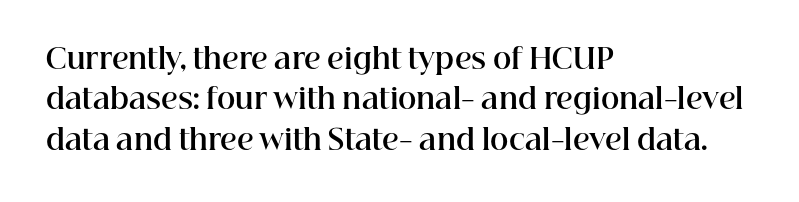
The image shows 28 px bold serif type, upright; set left-aligned, normal line spacing (1.44x), normal letter spacing, not underlined; high stroke contrast and a medium x-height.
